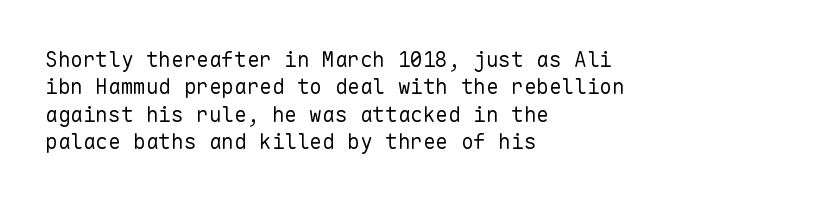
Reading down the block, your eye returns to a fixed left position each line. The weight tops out at a normal text grade. Interline gaps are of average width in this sample. The letters sit at their default tracking, neither squeezed nor spread.
